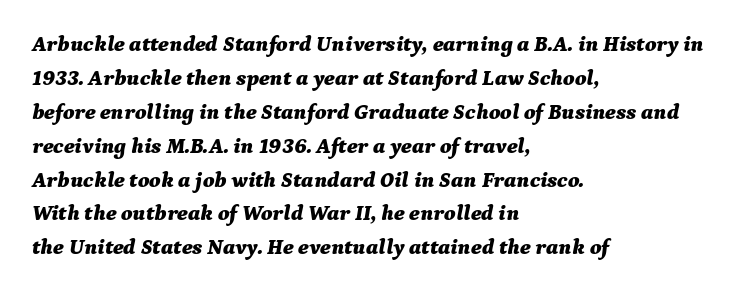
The image shows 22 px bold type, italic (leaning right); set left-aligned, normal line spacing (1.54x), normal letter spacing, not underlined.
